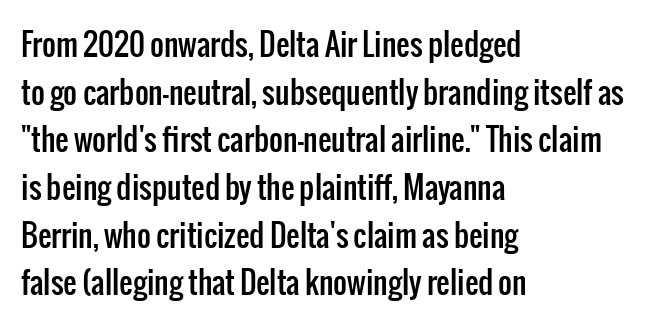
The setting favours the left margin, as ordinary paragraphs usually do. The passage shown stacks its lines at a standard gap. The strip under each line holds only bare page. Examine the stroke ends and you'll find no serifs.
